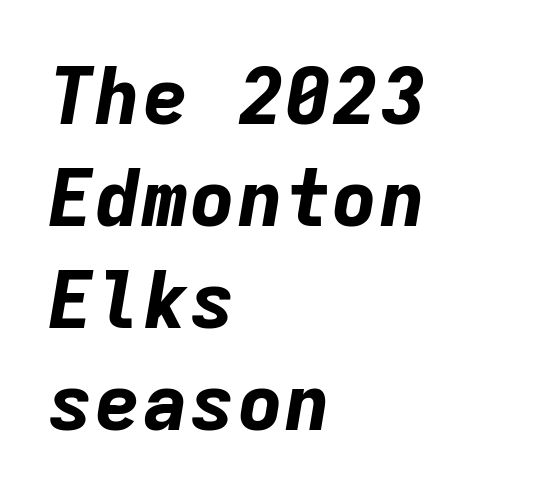
{"italic": "yes", "lean": "right", "slant_degrees": 9, "bold": "yes", "weight": "bold", "width": "normal", "stroke_contrast": "low", "x_height": "medium", "monospaced": "yes", "underline": "no", "align": "left", "line_spacing": "normal", "line_spacing_ratio": 1.29, "letter_spacing": "normal", "letter_spacing_em": 0.0, "glyph_px": 79}
